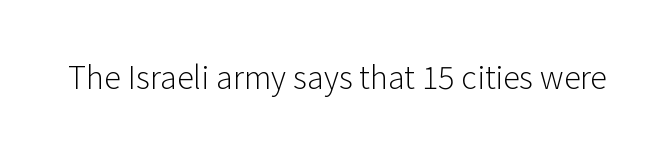
The passage shown is typeset with a sans-serif family. A roman cut, with each character standing at attention. The strip under each line holds only bare page. Caption: face not bold, strokes unweighted.
